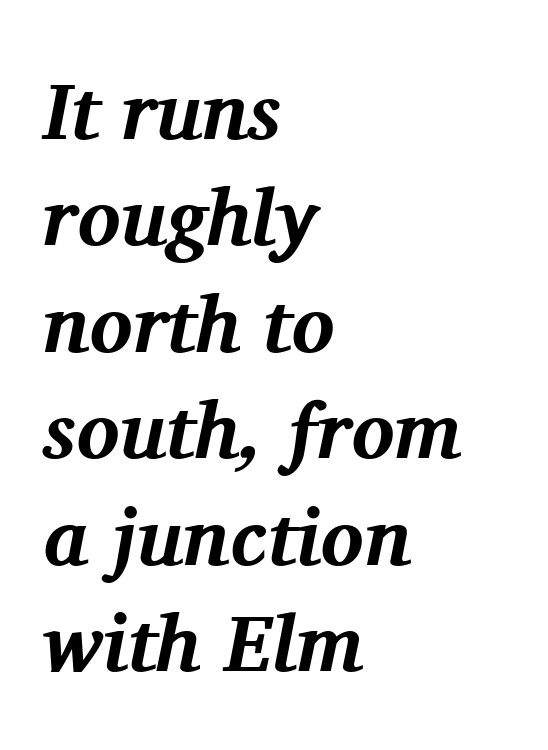
The image shows 80 px bold serif type, italic (leaning right); set left-aligned, normal line spacing (1.33x), normal letter spacing, not underlined; medium stroke contrast and a medium x-height.
